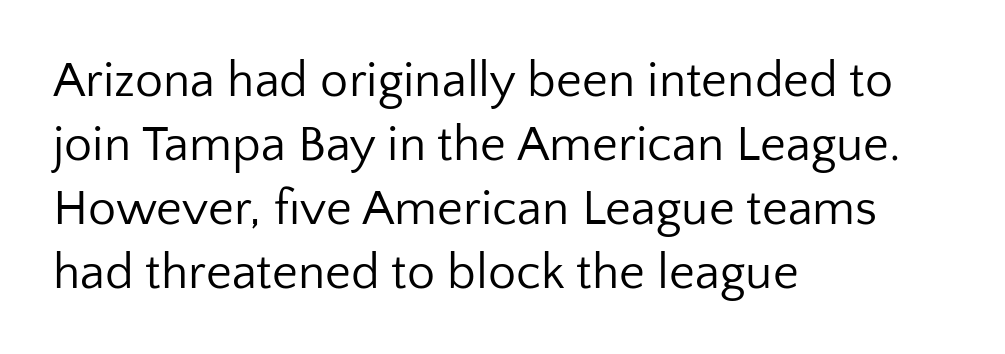
The image shows 50 px regular-weight sans-serif type, upright; set left-aligned, normal line spacing (1.28x), normal letter spacing, not underlined; low stroke contrast and a medium x-height.
